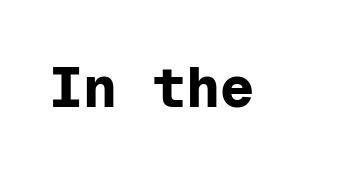
Strong, thick strokes mark this as bold type. The text was rendered using a sans face with plain stroke endings. The lettering holds an erect, upright posture throughout. The passage shown is typed in a monospace face where columns stay perfectly aligned. Letters rest on an invisible, unmarked baseline.
